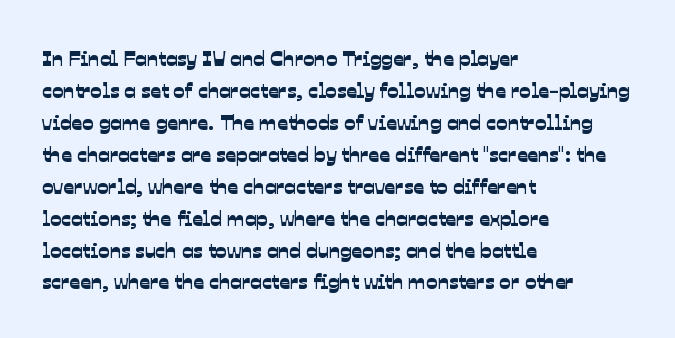
Quick note: interline space is typical. If you drew a ruler down the left edge, every line would touch it. Here the glyphs are tracked normally, forming tight word shapes. Words float on clear page, feet unadorned.
